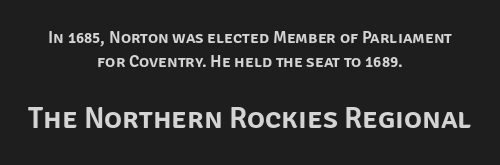
{"serif": "no", "italic": "no", "width": "normal", "stroke_contrast": "low", "x_height": "large", "monospaced": "no", "underline": "no", "align": "center", "line_spacing": "normal", "line_spacing_ratio": 1.42, "letter_spacing": "normal", "letter_spacing_em": 0.0, "larger_block": "second", "size_ratio": 1.76, "glyph_px": 30}
